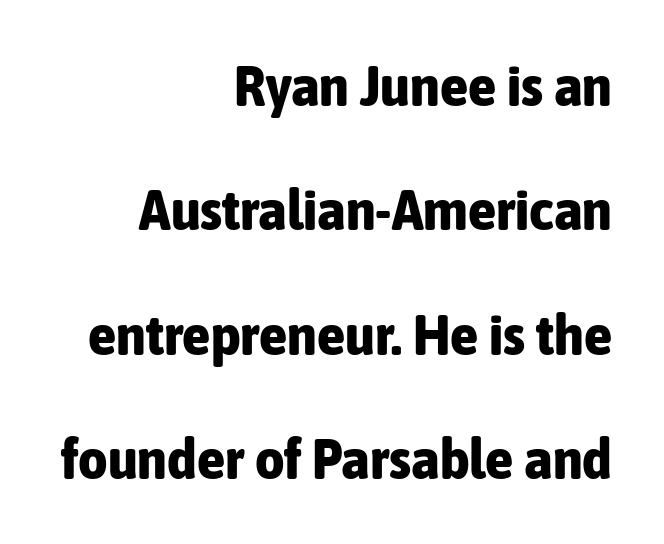
The image shows 57 px bold, condensed sans-serif type, upright; set right-aligned, loose line spacing (2.18x), normal letter spacing, not underlined; low stroke contrast and a medium x-height.
